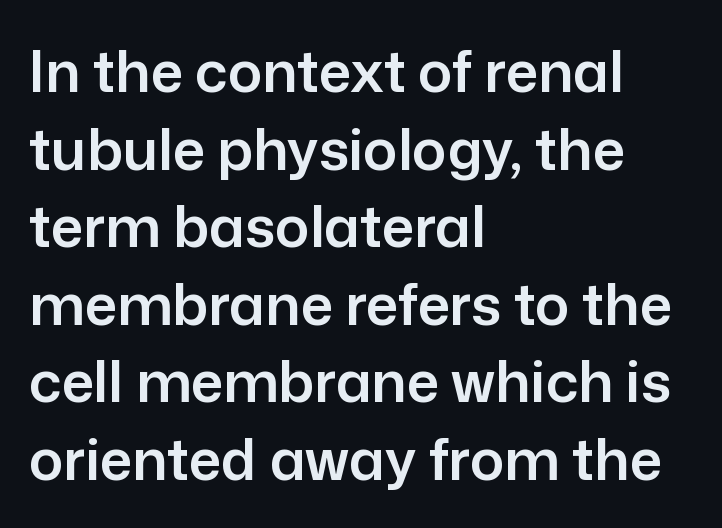
{"serif": "no", "italic": "no", "width": "normal", "stroke_contrast": "low", "x_height": "medium", "monospaced": "no", "underline": "no", "align": "left", "line_spacing": "normal", "line_spacing_ratio": 1.36, "letter_spacing": "normal", "letter_spacing_em": 0.0, "glyph_px": 57}
